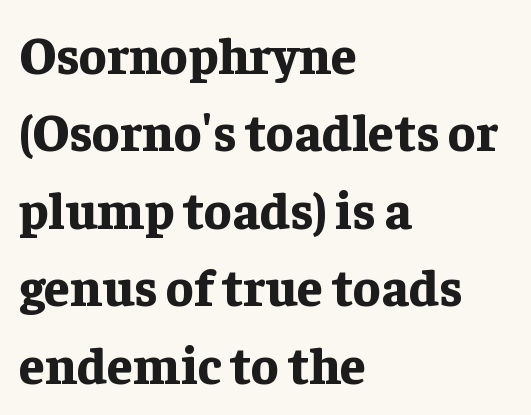
Q: Is the text bold? A: Yes.
Q: Is the text italic (slanted)? A: No, it is upright.
Q: Is the typeface a serif or a sans-serif typeface? A: Serif.
Q: Is the text underlined? A: No.
Q: How is the paragraph aligned? A: Left-aligned.
Q: Is the spacing between letters normal or unusually wide? A: Normal.
Q: Is the spacing between lines tight, normal or loose? A: Normal.
Q: Width (condensed, normal, or wide)? A: Normal.
Q: Stroke contrast? A: Low.
Q: x-height? A: Medium.
Q: Monospaced? A: No.
